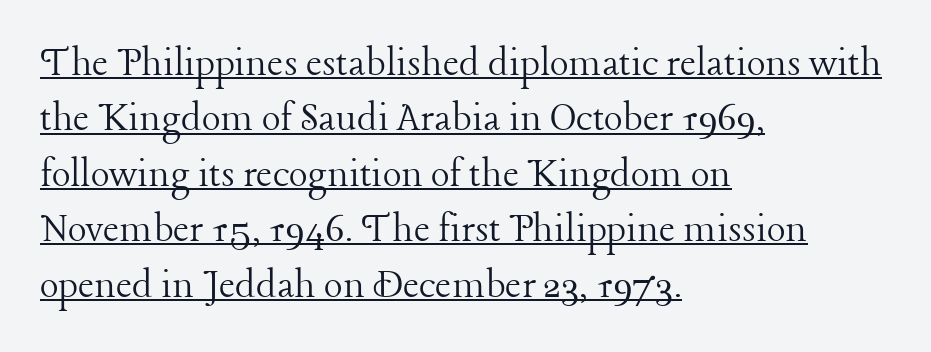
{"serif": "yes", "italic": "no", "bold": "no", "weight": "light", "width": "normal", "stroke_contrast": "low", "x_height": "medium", "monospaced": "no", "underline": "yes", "align": "left", "line_spacing": "normal", "line_spacing_ratio": 1.26, "letter_spacing": "normal", "letter_spacing_em": 0.0, "glyph_px": 44}
